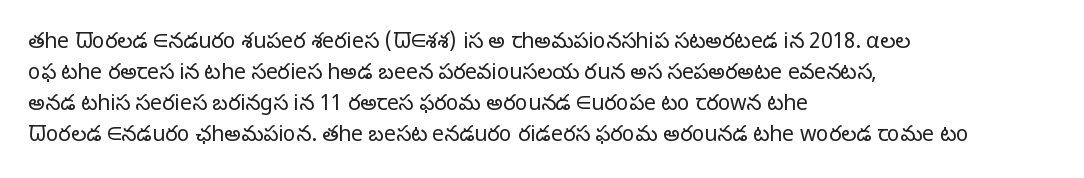
If you drew a line through each stem, it would be perfectly vertical. Leftover space on each line is placed entirely after the last word. The vertical gap from one line to the next is medium. The specimen omits any rule beneath the text block's lines.
